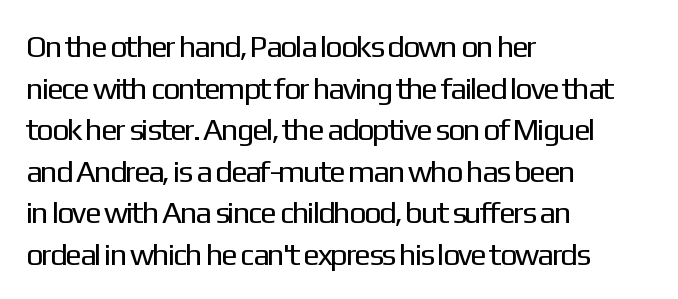
Q: Is the text bold? A: No.
Q: Is the text italic (slanted)? A: No, it is upright.
Q: Is the typeface a serif or a sans-serif typeface? A: Sans-serif.
Q: Is the text underlined? A: No.
Q: How is the paragraph aligned? A: Left-aligned.
Q: Is the spacing between letters normal or unusually wide? A: Normal.
Q: Is the spacing between lines tight, normal or loose? A: Normal.
Q: Width (condensed, normal, or wide)? A: Normal.
Q: Stroke contrast? A: Low.
Q: x-height? A: Medium.
Q: Monospaced? A: No.
